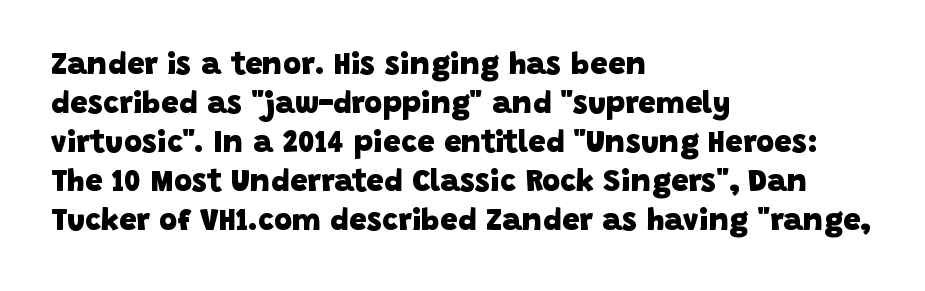
{"serif": "no", "bold": "yes", "weight": "heavy", "width": "normal", "stroke_contrast": "low", "x_height": "large", "monospaced": "no", "underline": "no", "align": "left", "line_spacing": "normal", "line_spacing_ratio": 1.26, "letter_spacing": "normal", "letter_spacing_em": 0.0, "glyph_px": 31}
